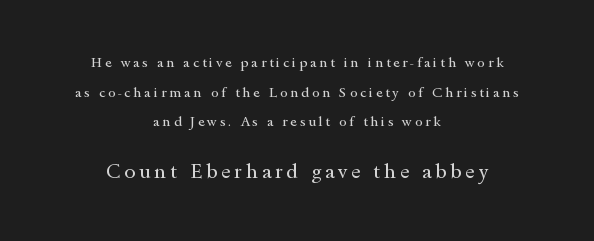
Q: Is the text bold? A: No.
Q: Is the text italic (slanted)? A: No, it is upright.
Q: Is the text underlined? A: No.
Q: How is the paragraph aligned? A: Centered.
Q: Is the spacing between lines tight, normal or loose? A: Loose.
Q: Which block of text is set in a larger size, the first (top) or the second (bottom)? A: The second (bottom) one.
